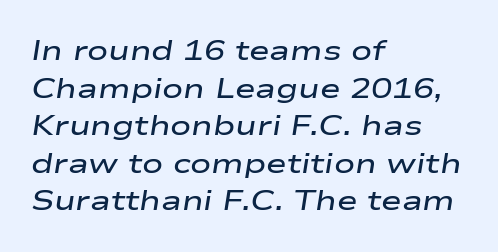
Short note: letters normally spaced. There's an unmistakable incline to the writing here. The string is rendered with underlining switched off. What weight is shown? A semibold, between regular and bold. Proportional: the letters do not fall into vertical columns.
